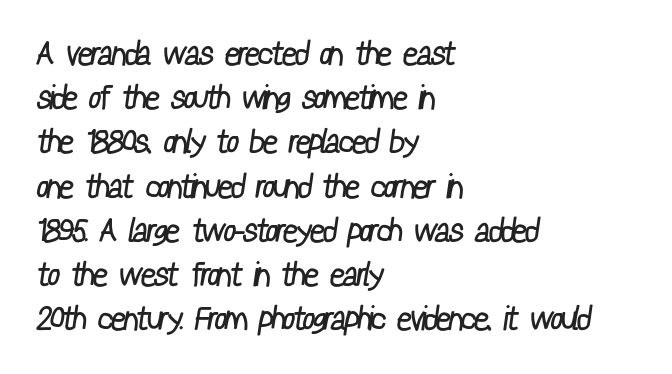
Q: Is the text bold? A: No.
Q: Is the typeface a serif or a sans-serif typeface? A: Sans-serif.
Q: Is the text underlined? A: No.
Q: How is the paragraph aligned? A: Left-aligned.
Q: Is the spacing between letters normal or unusually wide? A: Normal.
Q: Is the spacing between lines tight, normal or loose? A: Normal.
Q: Width (condensed, normal, or wide)? A: Condensed.
Q: Stroke contrast? A: Low.
Q: x-height? A: Medium.
Q: Monospaced? A: No.
